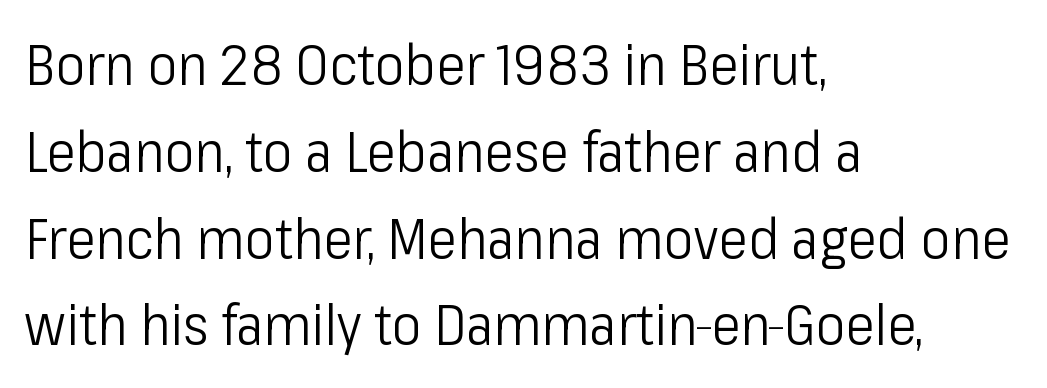
The image shows 56 px light, condensed sans-serif type, upright; set left-aligned, normal line spacing (1.55x), normal letter spacing, not underlined; low stroke contrast and a medium x-height.
